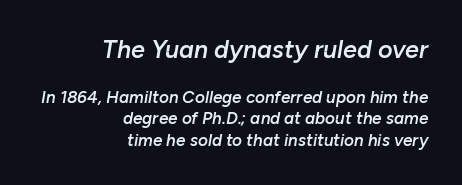
Q: Is the text bold? A: Semi-bold.
Q: Is the text italic (slanted)? A: Yes, it leans right by about 10 degrees.
Q: Is the text underlined? A: No.
Q: How is the paragraph aligned? A: Right-aligned.
Q: Is the spacing between letters normal or unusually wide? A: Normal.
Q: Is the spacing between lines tight, normal or loose? A: Normal.
Q: Which block of text is set in a larger size, the first (top) or the second (bottom)? A: The first (top) one.
